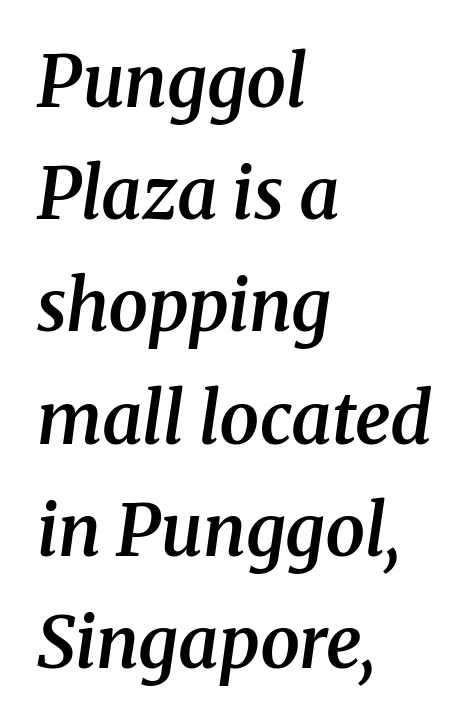
Q: Is the text bold? A: Semi-bold.
Q: Is the text italic (slanted)? A: Yes, it leans right by about 8 degrees.
Q: Is the typeface a serif or a sans-serif typeface? A: Serif.
Q: Is the text underlined? A: No.
Q: How is the paragraph aligned? A: Left-aligned.
Q: Is the spacing between letters normal or unusually wide? A: Normal.
Q: Is the spacing between lines tight, normal or loose? A: Normal.
Q: Width (condensed, normal, or wide)? A: Normal.
Q: Stroke contrast? A: Medium.
Q: x-height? A: Medium.
Q: Monospaced? A: No.
